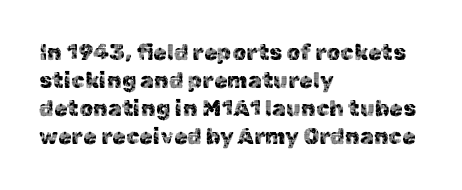
{"italic": "no", "underline": "no", "align": "left", "line_spacing": "normal", "line_spacing_ratio": 1.28, "letter_spacing": "normal", "letter_spacing_em": 0.0, "glyph_px": 22}
